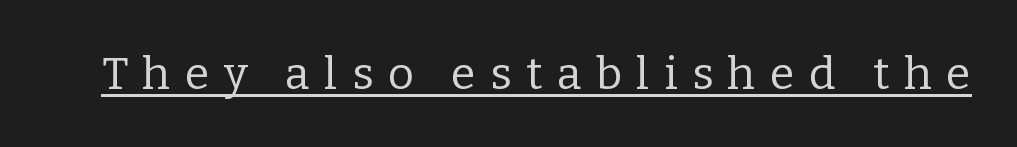
Q: Is the text bold? A: No.
Q: Is the text italic (slanted)? A: No, it is upright.
Q: Is the typeface a serif or a sans-serif typeface? A: Serif.
Q: Is the text underlined? A: Yes.
Q: Is the spacing between letters normal or unusually wide? A: Unusually wide.
Q: Width (condensed, normal, or wide)? A: Normal.
Q: Stroke contrast? A: Low.
Q: x-height? A: Medium.
Q: Monospaced? A: No.
